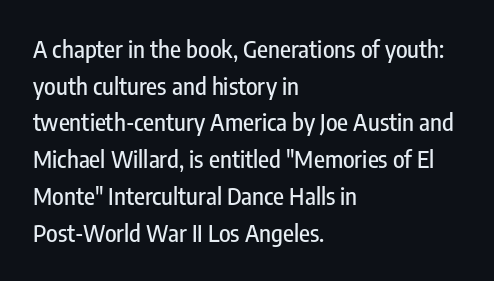
{"italic": "no", "underline": "no", "align": "left", "line_spacing": "normal", "line_spacing_ratio": 1.53, "letter_spacing": "normal", "letter_spacing_em": 0.0, "glyph_px": 24}
